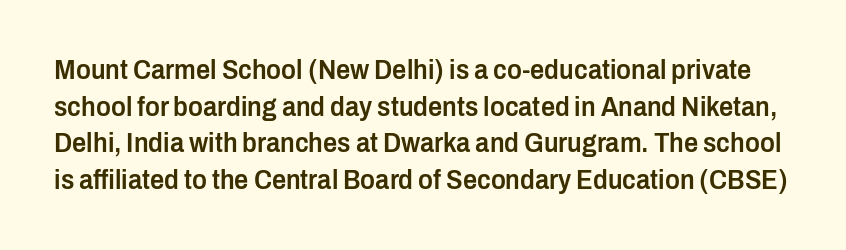
{"serif": "no", "italic": "no", "bold": "semi", "weight": "semibold", "width": "condensed", "stroke_contrast": "low", "x_height": "medium", "monospaced": "no", "underline": "no", "line_spacing": "normal", "line_spacing_ratio": 1.31, "letter_spacing": "normal", "letter_spacing_em": 0.0, "glyph_px": 28}
